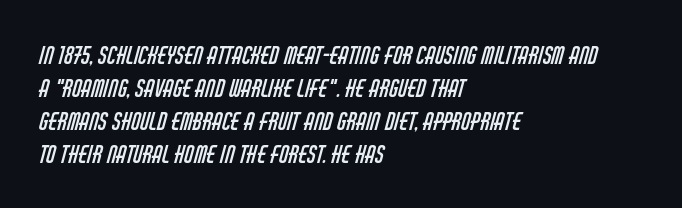
Bold? No — there's no thickening of the strokes. All the whitespace from short lines collects on the right. The rendering keeps characters at their native spacing. Summary of vertical rhythm: regular, with standard interline spacing. Anything drawn beneath the words? Only blank space.
